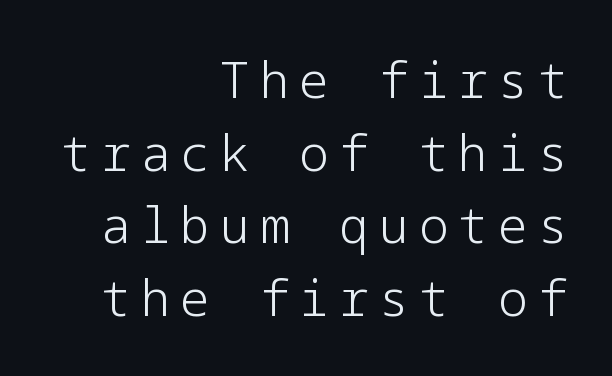
Q: Is the text bold? A: No.
Q: Is the text italic (slanted)? A: No, it is upright.
Q: Is the typeface a serif or a sans-serif typeface? A: Sans-serif.
Q: Is the text underlined? A: No.
Q: How is the paragraph aligned? A: Right-aligned.
Q: Is the spacing between letters normal or unusually wide? A: Unusually wide.
Q: Is the spacing between lines tight, normal or loose? A: Normal.
Q: Width (condensed, normal, or wide)? A: Normal.
Q: Stroke contrast? A: Low.
Q: x-height? A: Medium.
